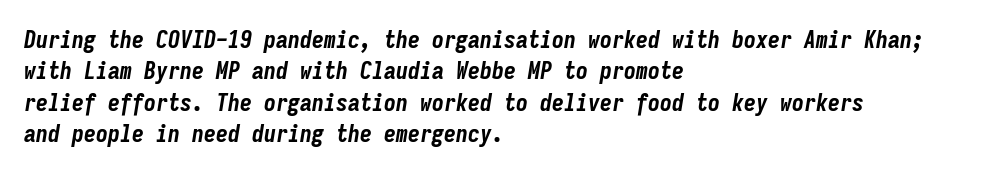
Q: Is the text bold? A: Yes.
Q: Is the text italic (slanted)? A: Yes, it leans right by about 9 degrees.
Q: Is the text underlined? A: No.
Q: How is the paragraph aligned? A: Left-aligned.
Q: Is the spacing between letters normal or unusually wide? A: Normal.
Q: Is the spacing between lines tight, normal or loose? A: Normal.
